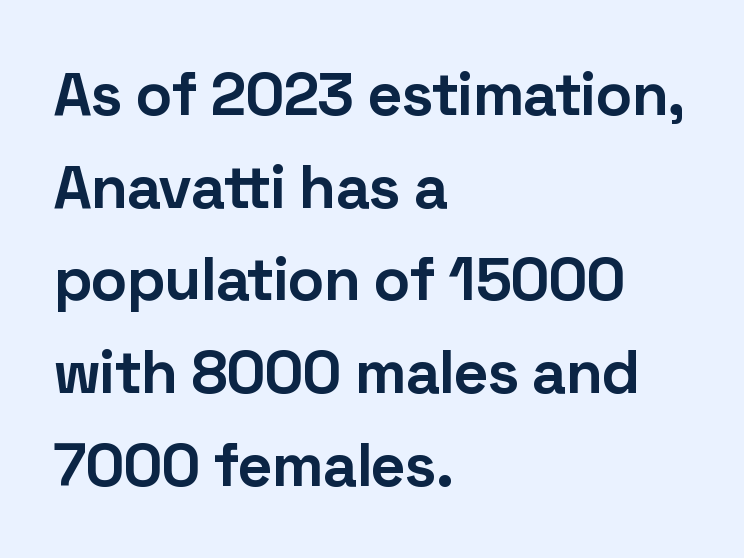
The image shows 61 px bold sans-serif type, upright; set left-aligned, normal line spacing (1.52x), normal letter spacing, not underlined; low stroke contrast and a medium x-height.
